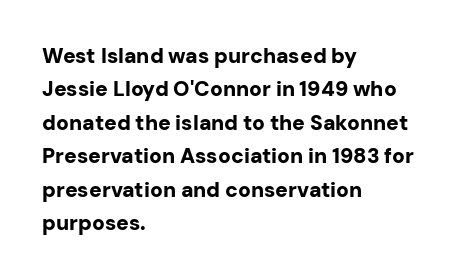
The image shows 21 px bold type, upright; set left-aligned, normal line spacing (1.59x), normal letter spacing, not underlined.
